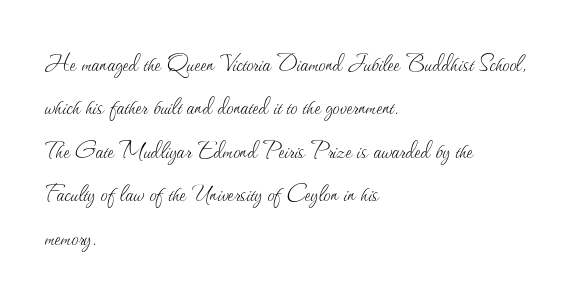
Letters rest on an invisible, unmarked baseline. Proportional: the letters do not fall into vertical columns. The rows are spaced the way most documents space them. The setting favours the left margin, as ordinary paragraphs usually do. No chunkiness to these letters — they're not bold.
